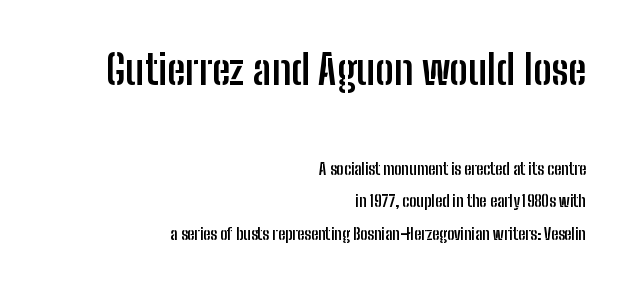
Q: Is the text bold? A: Yes.
Q: Is the text italic (slanted)? A: No, it is upright.
Q: Is the typeface a serif or a sans-serif typeface? A: Sans-serif.
Q: Is the text underlined? A: No.
Q: How is the paragraph aligned? A: Right-aligned.
Q: Is the spacing between letters normal or unusually wide? A: Normal.
Q: Is the spacing between lines tight, normal or loose? A: Loose.
Q: Which block of text is set in a larger size, the first (top) or the second (bottom)? A: The first (top) one.
Q: Width (condensed, normal, or wide)? A: Condensed.
Q: Stroke contrast? A: Low.
Q: x-height? A: Medium.
Q: Monospaced? A: No.
